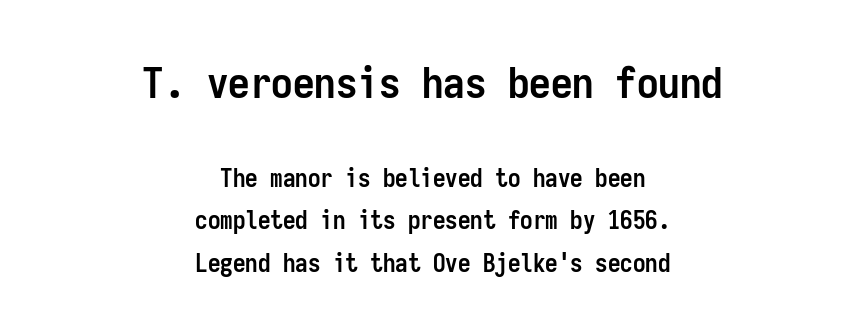
A student would call this center alignment; a typographer would say set centered. Ordinary non-slanted type is in use. This sample uses plain, unmodified letter spacing. Fixed-width glyphs throughout — classic coding-font behaviour. Heft: maximum for text — a bold. Typesetter's note — upper block bumped up in size, lower block left smaller.
